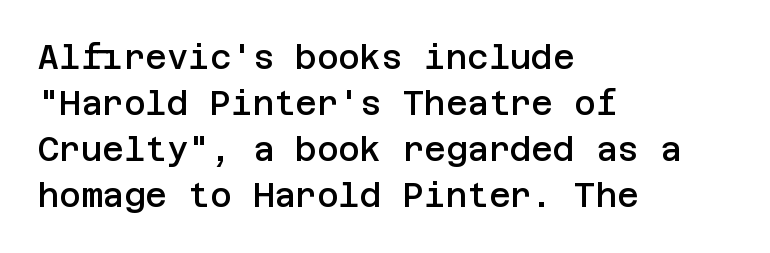
{"serif": "no", "italic": "no", "bold": "semi", "weight": "semibold", "width": "normal", "stroke_contrast": "low", "x_height": "large", "underline": "no", "align": "left", "line_spacing": "normal", "line_spacing_ratio": 1.39, "letter_spacing": "normal", "letter_spacing_em": 0.0, "glyph_px": 33}
